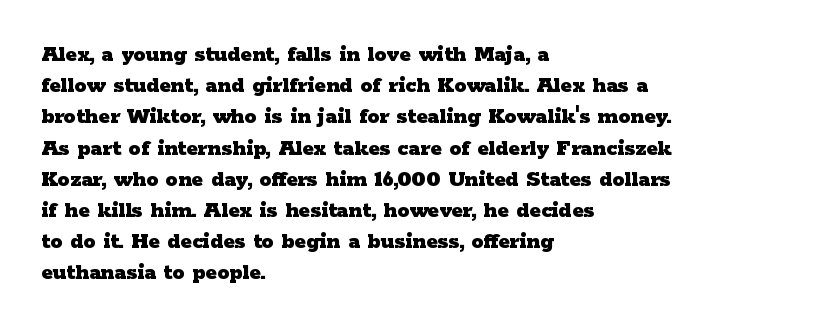
Q: Is the text bold? A: Yes.
Q: Is the text italic (slanted)? A: No, it is upright.
Q: Is the text underlined? A: No.
Q: How is the paragraph aligned? A: Left-aligned.
Q: Is the spacing between letters normal or unusually wide? A: Normal.
Q: Is the spacing between lines tight, normal or loose? A: Normal.
